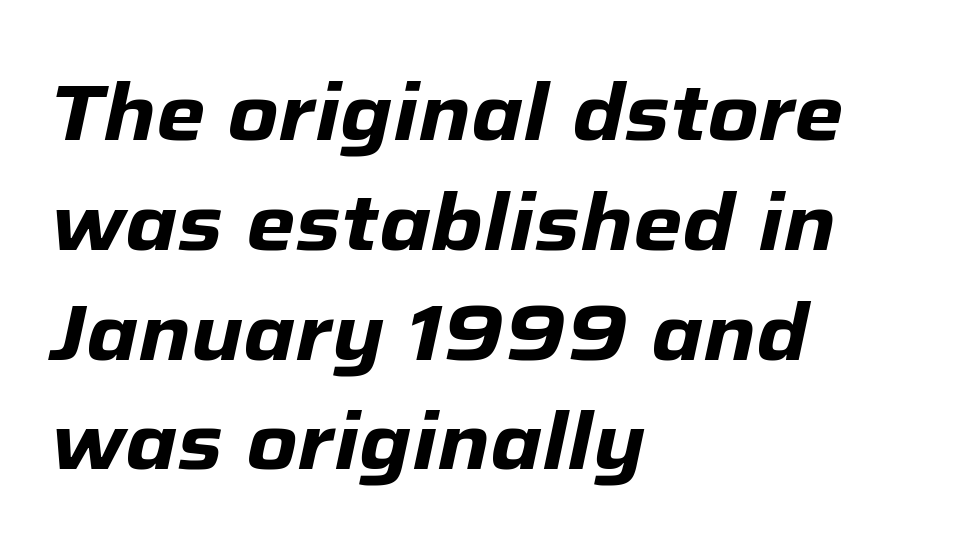
{"italic": "yes", "lean": "right", "slant_degrees": 12, "bold": "yes", "weight": "heavy", "width": "normal", "stroke_contrast": "low", "x_height": "medium", "monospaced": "no", "underline": "no", "align": "left", "line_spacing": "normal", "line_spacing_ratio": 1.39, "letter_spacing": "normal", "letter_spacing_em": 0.0, "glyph_px": 79}
